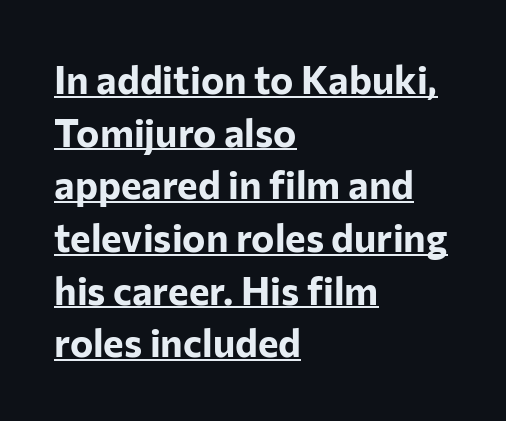
One glance says typical: line gaps are just what's usual. In terms of letterspacing, this is plain default setting. Typesetter's note: full bold, strokes at maximum text heaviness. The specimen includes a rule beneath the text block's lines. Is this a fixed-width face? No — the glyphs have proportional, varying widths. Style check: upright.
